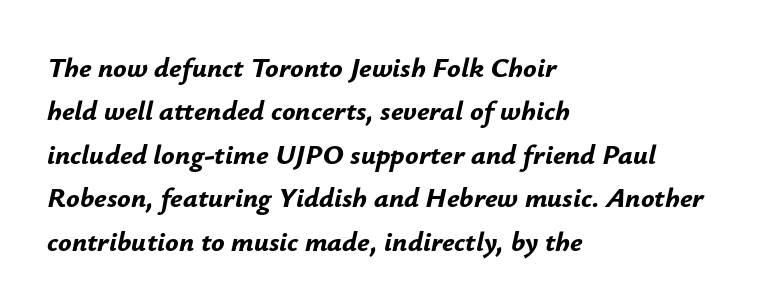
Q: Is the text bold? A: Yes.
Q: Is the text italic (slanted)? A: Yes, it leans right by about 12 degrees.
Q: Is the text underlined? A: No.
Q: How is the paragraph aligned? A: Left-aligned.
Q: Is the spacing between letters normal or unusually wide? A: Normal.
Q: Is the spacing between lines tight, normal or loose? A: Normal.
Q: Width (condensed, normal, or wide)? A: Normal.
Q: Stroke contrast? A: Low.
Q: x-height? A: Small.
Q: Monospaced? A: No.
